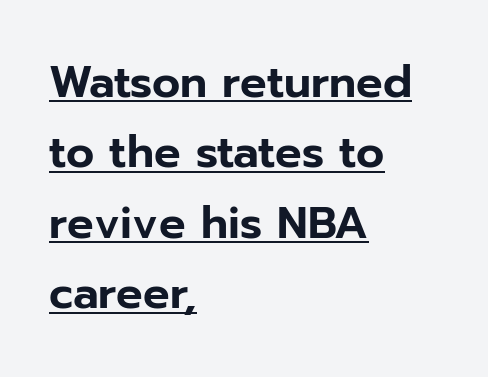
{"serif": "no", "italic": "no", "width": "normal", "stroke_contrast": "low", "x_height": "medium", "monospaced": "no", "underline": "yes", "align": "left", "line_spacing": "normal", "line_spacing_ratio": 1.6, "letter_spacing": "normal", "letter_spacing_em": 0.0, "glyph_px": 44}
